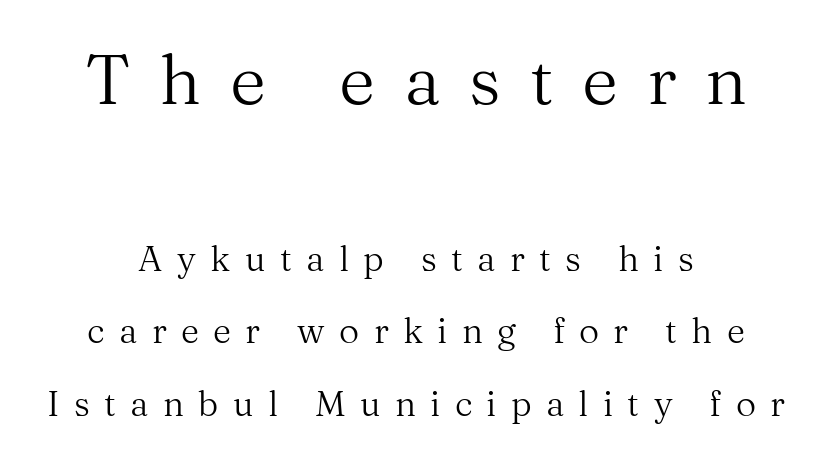
The setting favours the middle, as headings and verse often do. The face looks like a standard text weight, possibly lighter. You can tell from the footed stems that serif type was used. The typography opts for an upright posture over an oblique one. Does the bottom block carry the larger type? No, the top block does. Someone cranked the tracking dial way up on this one.
